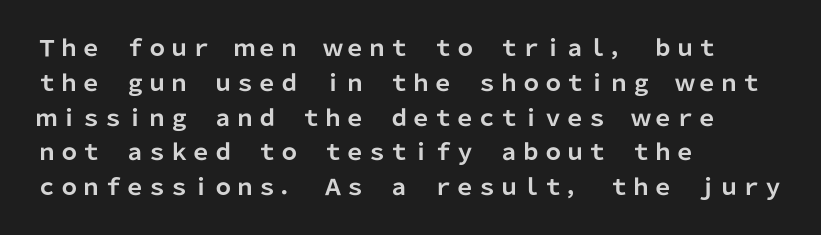
{"italic": "no", "bold": "yes", "underline": "no", "align": "left", "line_spacing": "normal", "line_spacing_ratio": 1.58, "letter_spacing": "normal", "letter_spacing_em": 0.0, "glyph_px": 22}
